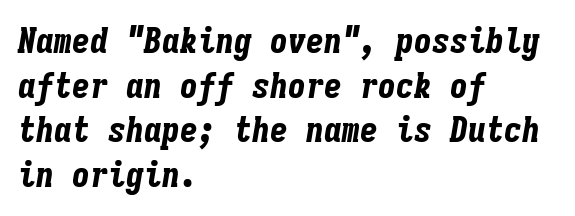
Q: Is the text bold? A: Yes.
Q: Is the text italic (slanted)? A: Yes, it leans right by about 9 degrees.
Q: Is the text underlined? A: No.
Q: How is the paragraph aligned? A: Left-aligned.
Q: Is the spacing between letters normal or unusually wide? A: Normal.
Q: Width (condensed, normal, or wide)? A: Condensed.
Q: Stroke contrast? A: Low.
Q: x-height? A: Medium.
Q: Monospaced? A: Yes.
